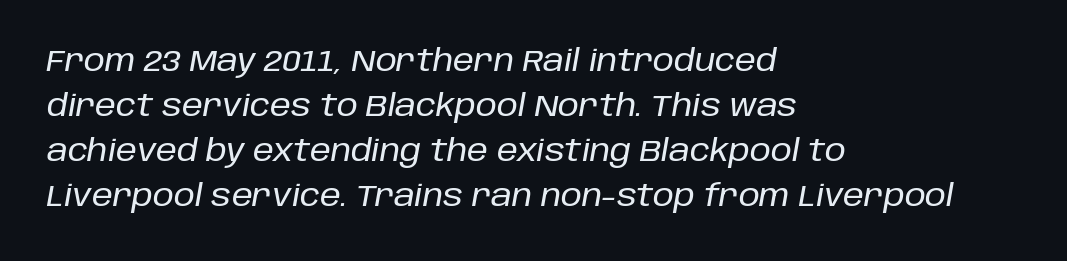
Designer's note — italics engaged. The words here are not underlined. Here the designer chose a conventional face with non-uniform glyph widths. Nothing unusual about the tracking: characters are spaced as the font intends.
